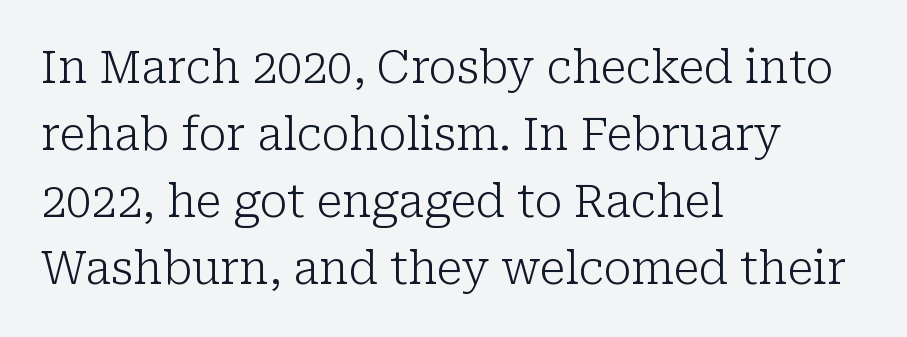
The image shows 45 px light serif type, upright; set left-aligned, normal line spacing (1.49x), normal letter spacing, not underlined; low stroke contrast and a medium x-height.
